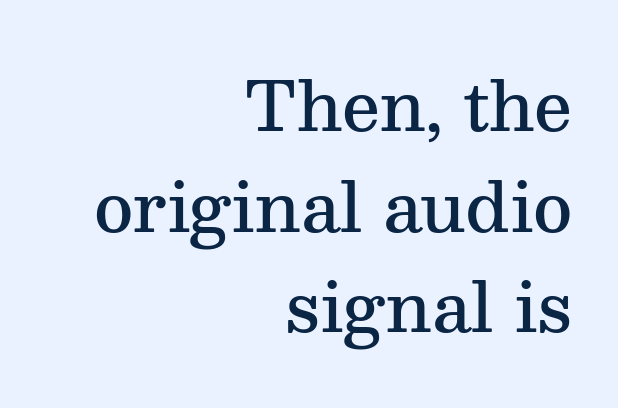
Leading matches the norm, producing a regular column. Anything drawn beneath the words? Only blank space. Reading down the block, your eye finds every line finishing at a fixed right position. The tracking reads as untouched default to a designer's eye. Do the characters align in a grid? No, the font is proportional.
